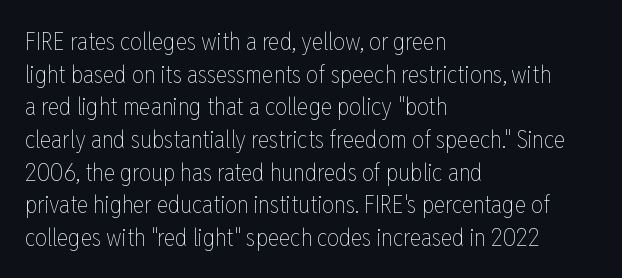
Plain, unruled lines of type. Ordinary non-slanted type is in use. Does extra space separate the letters? No, they use regular spacing. This is not heavy type; no bold has been used. These lines sit exactly where default settings would place them. Reading down the block, your eye returns to a fixed left position each line.
